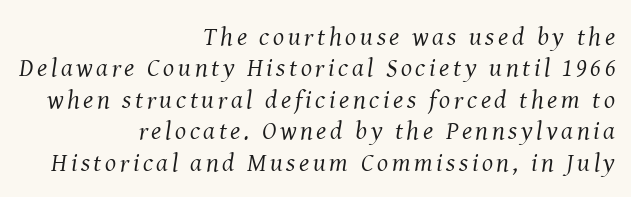
The image shows 26 px text type, italic (leaning right); set right-aligned, line spacing 1.21x, not underlined.
